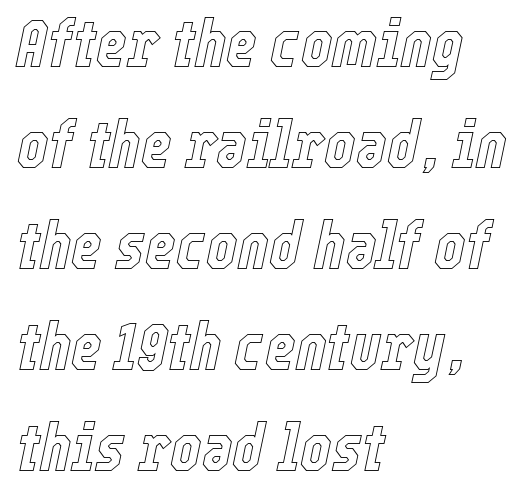
Q: Is the text italic (slanted)? A: Yes, it leans right by about 12 degrees.
Q: Is the text underlined? A: No.
Q: How is the paragraph aligned? A: Left-aligned.
Q: Is the spacing between letters normal or unusually wide? A: Normal.
Q: Is the spacing between lines tight, normal or loose? A: Normal.
Q: Width (condensed, normal, or wide)? A: Condensed.
Q: x-height? A: Medium.
Q: Monospaced? A: No.
